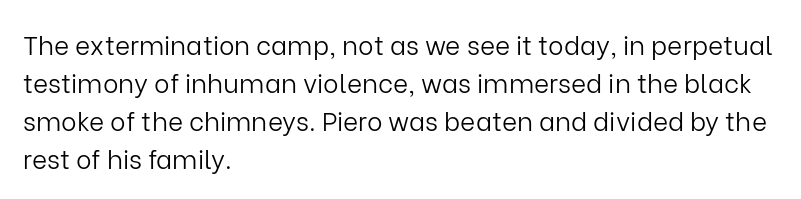
The image shows 26 px text type, upright; set left-aligned, normal line spacing (1.46x), normal letter spacing, not underlined.
